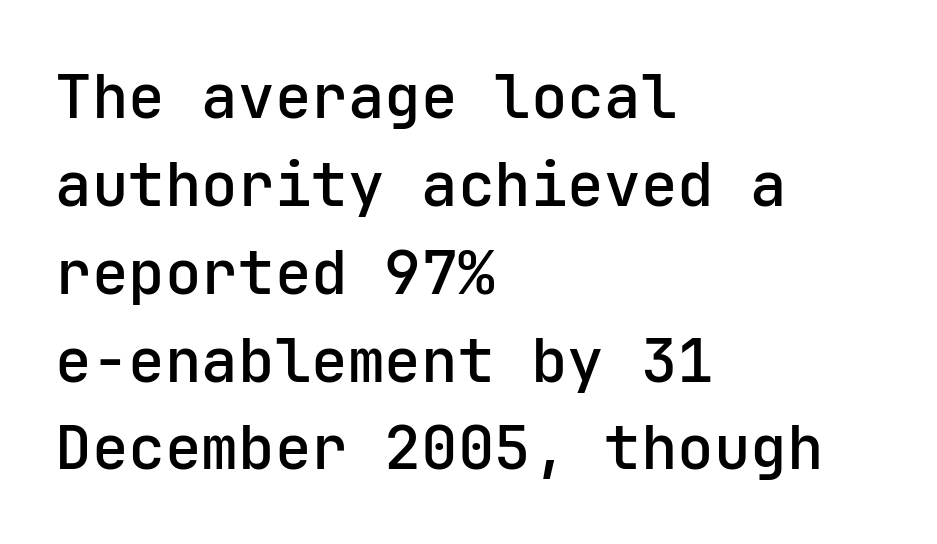
The image shows 61 px sans-serif type, upright, monospaced; set left-aligned, normal line spacing (1.44x), normal letter spacing, not underlined; low stroke contrast and a medium x-height.
